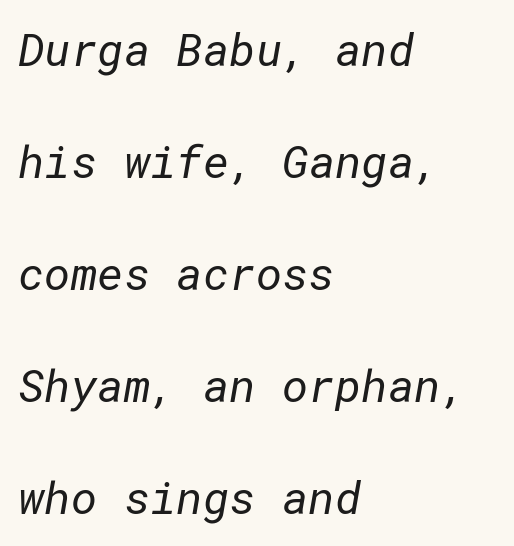
Q: Is the text bold? A: No.
Q: Is the typeface a serif or a sans-serif typeface? A: Sans-serif.
Q: Is the text underlined? A: No.
Q: How is the paragraph aligned? A: Left-aligned.
Q: Is the spacing between letters normal or unusually wide? A: Normal.
Q: Is the spacing between lines tight, normal or loose? A: Loose.
Q: Width (condensed, normal, or wide)? A: Normal.
Q: Stroke contrast? A: Low.
Q: x-height? A: Medium.
